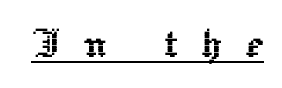
{"italic": "no", "width": "normal", "x_height": "medium", "monospaced": "no", "underline": "yes", "letter_spacing": "wide", "letter_spacing_em": 0.47, "glyph_px": 49}
